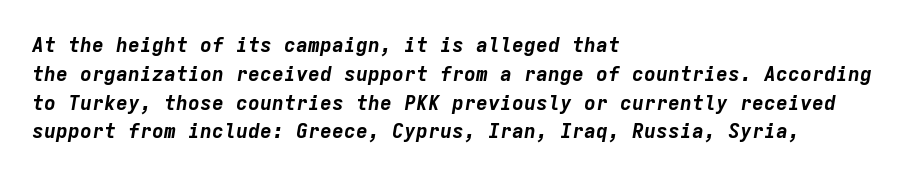
{"italic": "yes", "lean": "right", "slant_degrees": 9, "bold": "yes", "underline": "no", "align": "left", "line_spacing": "normal", "line_spacing_ratio": 1.44, "letter_spacing": "normal", "letter_spacing_em": 0.0, "glyph_px": 20}
